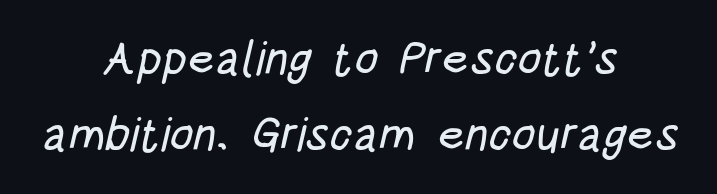
The image shows 47 px condensed sans-serif type; set centered, normal line spacing (1.61x), normal letter spacing, not underlined; low stroke contrast and a large x-height.
